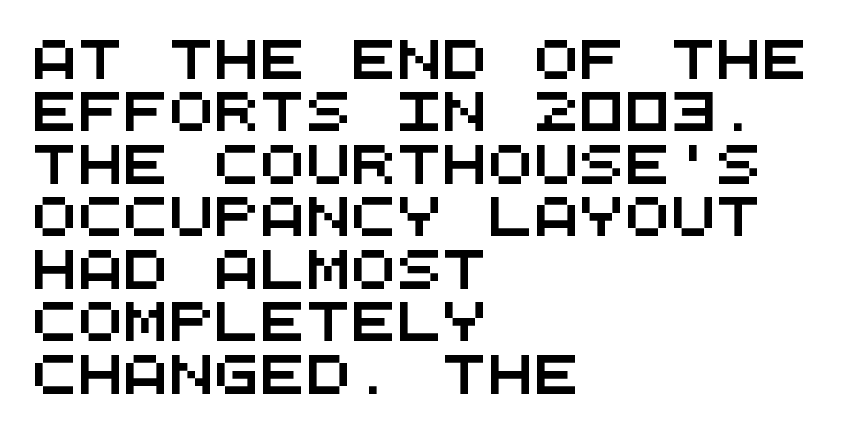
Q: Is the typeface a serif or a sans-serif typeface? A: Sans-serif.
Q: Is the text underlined? A: No.
Q: How is the paragraph aligned? A: Left-aligned.
Q: Is the spacing between letters normal or unusually wide? A: Normal.
Q: Is the spacing between lines tight, normal or loose? A: Normal.
Q: Width (condensed, normal, or wide)? A: Wide.
Q: Stroke contrast? A: Medium.
Q: x-height? A: Large.
Q: Monospaced? A: Yes.
